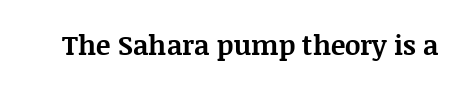
{"italic": "no", "bold": "yes", "underline": "no", "letter_spacing": "normal", "letter_spacing_em": 0.0, "glyph_px": 27}
